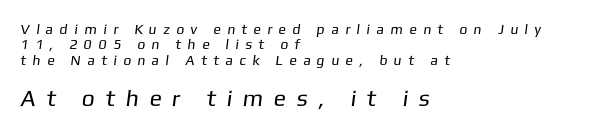
The image shows 23 px text type; set left-aligned, tight line spacing (1.09x), unusually wide letter spacing (+0.46 em), not underlined; the second (bottom) block is 1.64x larger.
